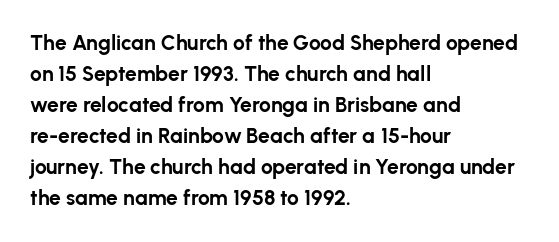
These lines keep a tight, regular rhythm from letter to letter. The typesetting leans heavy: a genuine bold. Line beginnings align vertically; line endings do not. If you drew a line through each stem, it would be perfectly vertical. Letters rest on an invisible, unmarked baseline.
